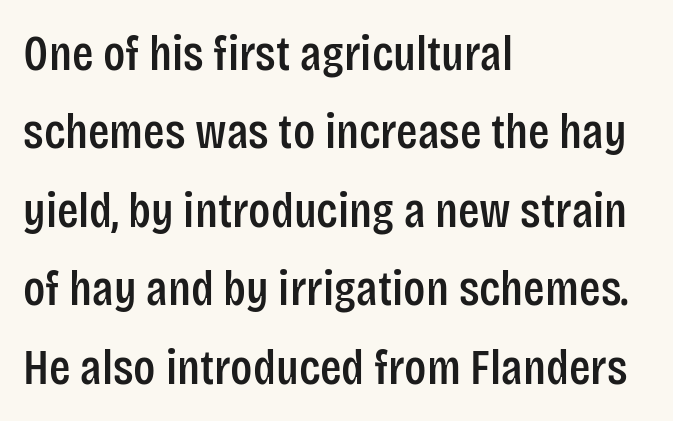
The image shows 50 px condensed sans-serif type, upright; set left-aligned, normal line spacing (1.57x), normal letter spacing, not underlined; low stroke contrast and a large x-height.
